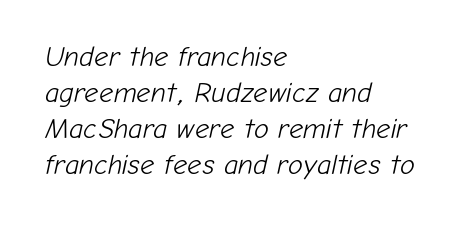
Caption: multi-line text, flush left, ragged right. Would a proofreader flag this as italicized? Yes. No heavy texture on the line: the type isn't bold. Characters follow at the spacing the type designer built in.
